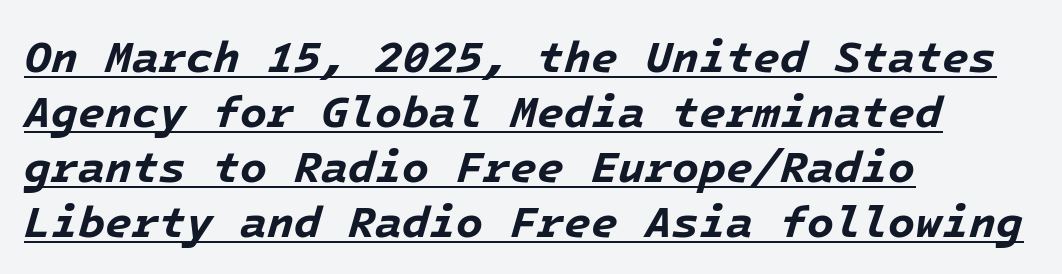
Q: Is the text bold? A: Yes.
Q: Is the text italic (slanted)? A: Yes, it leans right by about 16 degrees.
Q: Is the text underlined? A: Yes.
Q: How is the paragraph aligned? A: Left-aligned.
Q: Is the spacing between letters normal or unusually wide? A: Normal.
Q: Is the spacing between lines tight, normal or loose? A: Normal.
Q: Width (condensed, normal, or wide)? A: Normal.
Q: Stroke contrast? A: Low.
Q: x-height? A: Medium.
